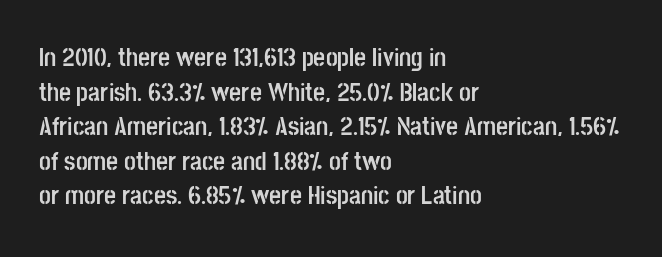
{"italic": "no", "bold": "yes", "underline": "no", "align": "left", "line_spacing": "normal", "line_spacing_ratio": 1.33, "letter_spacing": "normal", "letter_spacing_em": 0.0, "glyph_px": 26}
